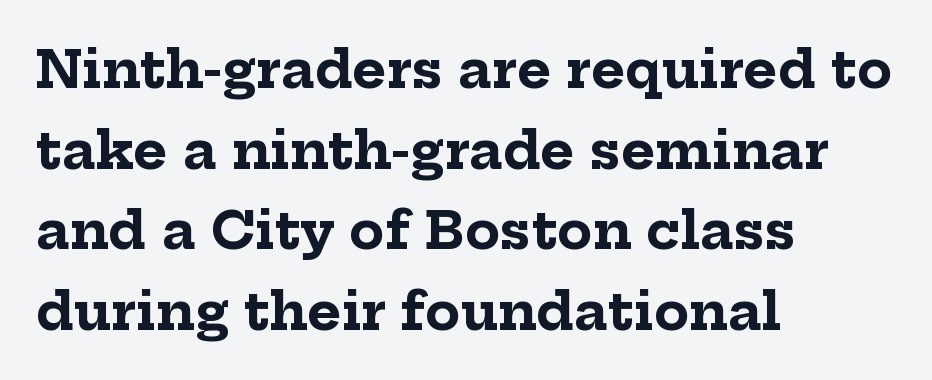
The image shows 52 px bold serif type, upright; set left-aligned, normal line spacing (1.55x), normal letter spacing, not underlined; low stroke contrast and a medium x-height.
